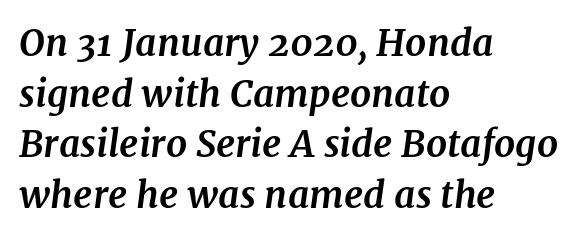
Leading matches the norm, producing a regular column. Clear beneath every line of the passage. Note the varied advance widths — an 'i' is clearly narrower than an 'm'. The tracking reads as untouched default to a designer's eye. Emphasis-style slanted type is in use. Bold? Absolutely — the strokes are thick and heavy.
